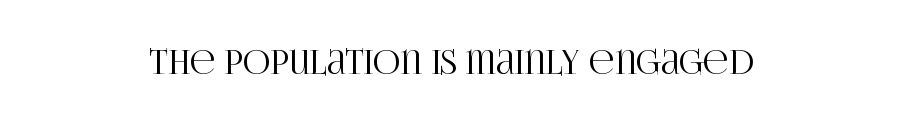
{"serif": "yes", "italic": "no", "width": "condensed", "stroke_contrast": "high", "x_height": "large", "monospaced": "no", "underline": "no", "align": "center", "letter_spacing": "normal", "letter_spacing_em": 0.0, "glyph_px": 34}
